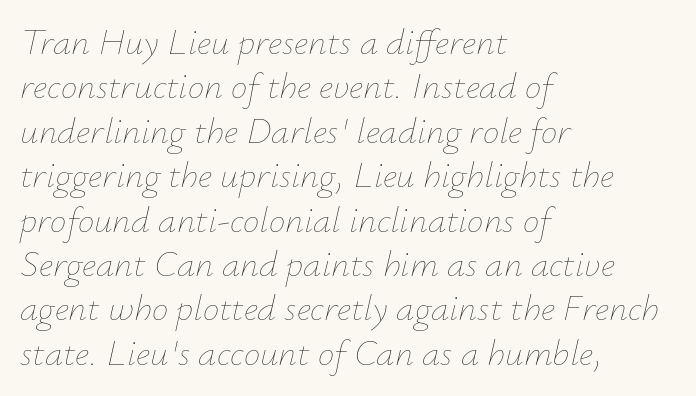
Is this a fixed-width face? No — the glyphs have proportional, varying widths. Compared with ordinary roman type, these characters are visibly tilted. Each line starts at the same left margin while the right side varies. Type without underlining. Heaviness? Minimal to ordinary, like unemphasized prose.
